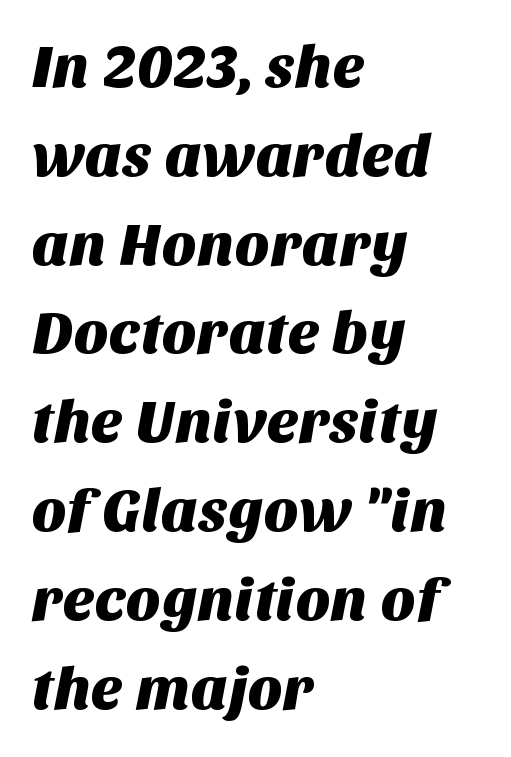
{"serif": "no", "width": "normal", "stroke_contrast": "medium", "x_height": "large", "monospaced": "no", "underline": "no", "align": "left", "line_spacing": "normal", "line_spacing_ratio": 1.48, "letter_spacing": "normal", "letter_spacing_em": 0.0, "glyph_px": 60}
